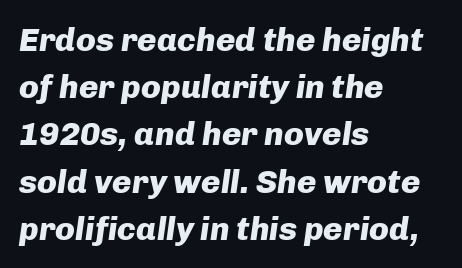
The image shows 33 px heavy type, italic (leaning right); set left-aligned, normal line spacing (1.43x), normal letter spacing, not underlined; low stroke contrast and a medium x-height.
